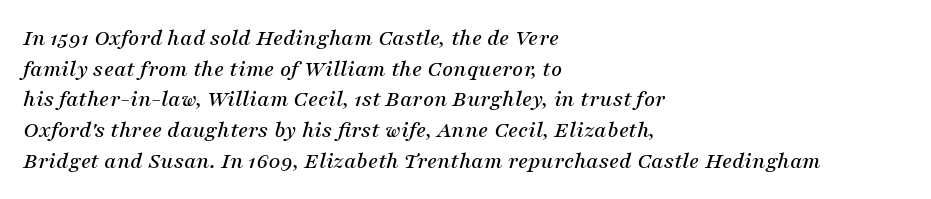
{"italic": "yes", "lean": "right", "slant_degrees": 16, "underline": "no", "align": "left", "line_spacing": "normal", "line_spacing_ratio": 1.28, "letter_spacing": "normal", "letter_spacing_em": 0.0, "glyph_px": 24}
